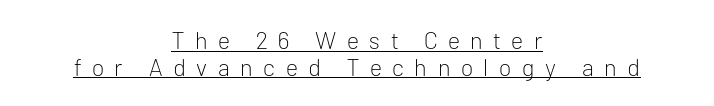
This sample carries an underscore along the baseline area. Honestly, the letter spacing is so wide it's the main thing you notice. No chunkiness to these letters — they're not bold. Tightly led — the rows are bunched. Line starts and ends both wander, symmetrically. The letters stand straight up with perfectly vertical stems.
